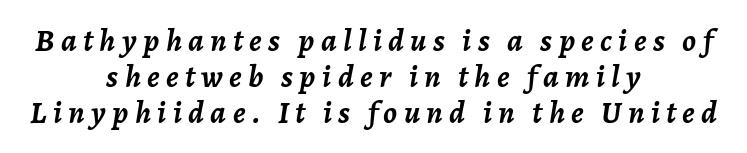
Q: Is the text bold? A: Yes.
Q: Is the text italic (slanted)? A: Yes, it leans right by about 7 degrees.
Q: Is the text underlined? A: No.
Q: How is the paragraph aligned? A: Centered.
Q: Is the spacing between letters normal or unusually wide? A: Unusually wide.
Q: Is the spacing between lines tight, normal or loose? A: Tight.
Q: Width (condensed, normal, or wide)? A: Normal.
Q: Stroke contrast? A: Low.
Q: x-height? A: Medium.
Q: Monospaced? A: No.
